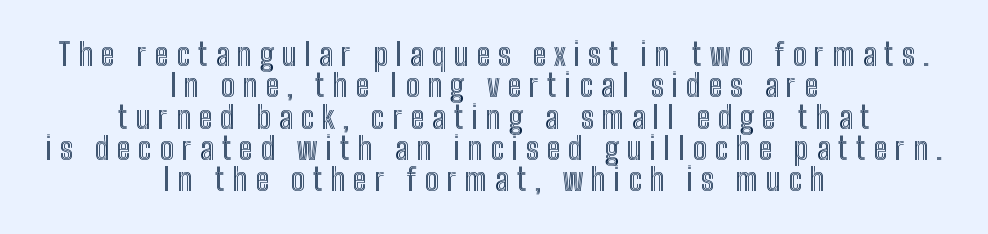
The image shows 31 px condensed type, upright; set centered, tight line spacing (1.01x), unusually wide letter spacing (+0.25 em), not underlined; a medium x-height.
